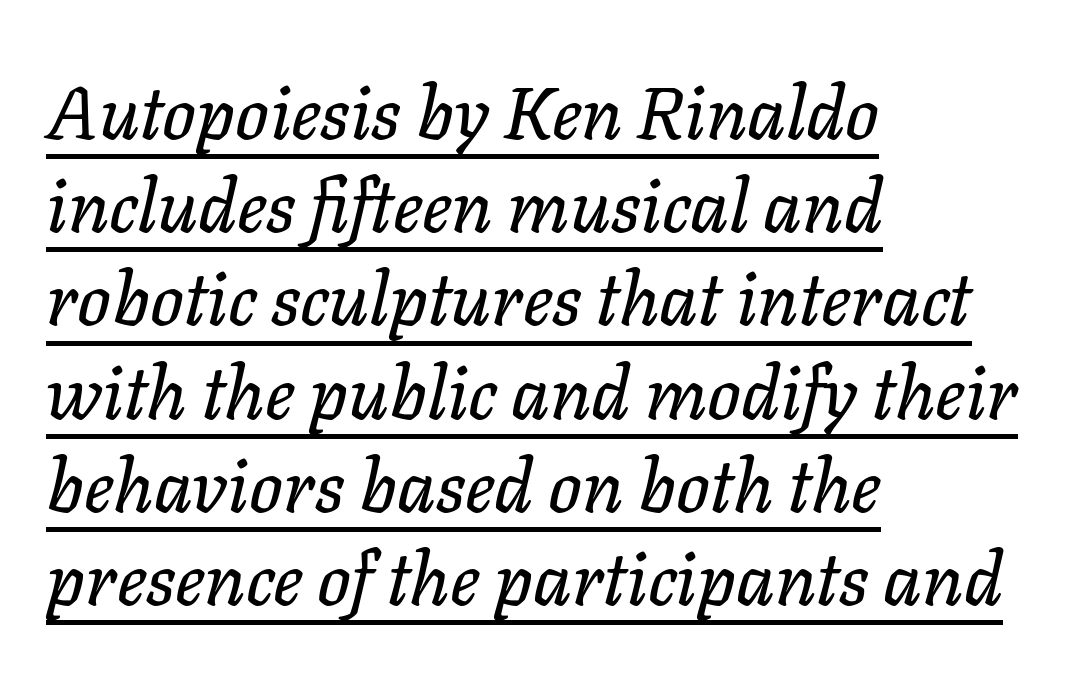
You could not count columns in this text — the font is proportionally spaced. Rows of type keep a routine distance in the vertical direction. These lines are set flush left with a ragged right edge. Does the lettering tilt? It does — this is italic. Descenders here cross a horizontal rule under the line.
